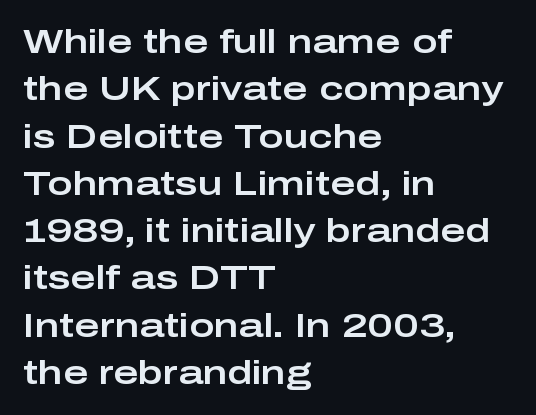
The image shows 34 px wide sans-serif type, upright; set left-aligned, normal line spacing (1.39x), normal letter spacing, not underlined; low stroke contrast and a medium x-height.
